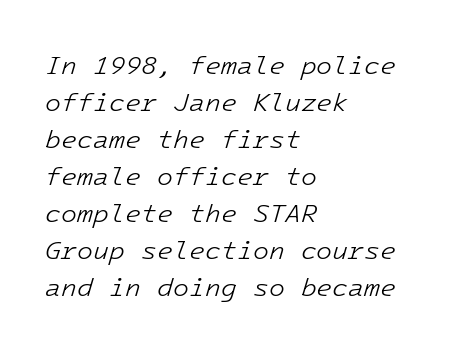
Q: Is the text bold? A: No.
Q: Is the text italic (slanted)? A: Yes, it leans right by about 16 degrees.
Q: Is the text underlined? A: No.
Q: How is the paragraph aligned? A: Left-aligned.
Q: Is the spacing between letters normal or unusually wide? A: Normal.
Q: Is the spacing between lines tight, normal or loose? A: Normal.
